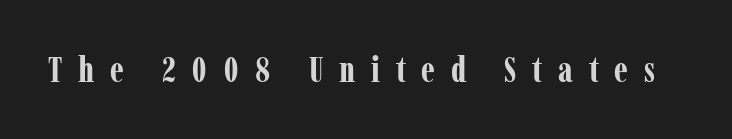
The image shows 35 px bold, condensed serif type, upright; set unusually wide letter spacing (+0.45 em), not underlined; low stroke contrast and a medium x-height.
